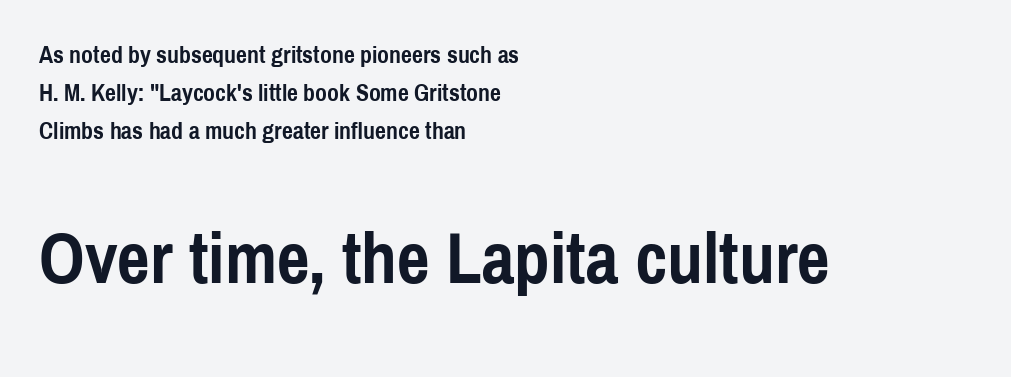
Q: Is the text bold? A: Yes.
Q: Is the text italic (slanted)? A: No, it is upright.
Q: Is the typeface a serif or a sans-serif typeface? A: Sans-serif.
Q: Is the text underlined? A: No.
Q: How is the paragraph aligned? A: Left-aligned.
Q: Is the spacing between letters normal or unusually wide? A: Normal.
Q: Is the spacing between lines tight, normal or loose? A: Normal.
Q: Which block of text is set in a larger size, the first (top) or the second (bottom)? A: The second (bottom) one.
Q: Width (condensed, normal, or wide)? A: Condensed.
Q: x-height? A: Medium.
Q: Monospaced? A: No.
